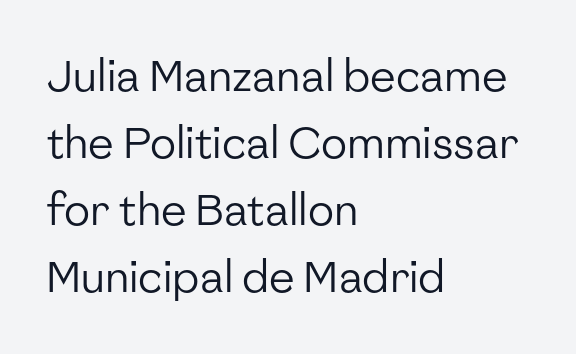
A typesetter would call this proportional, since set widths differ per character. Notice how descenders clear the ascenders below comfortably — that's standard leading. Honestly, the letter spacing is just normal — you wouldn't notice it. The area under the type is left untouched.
